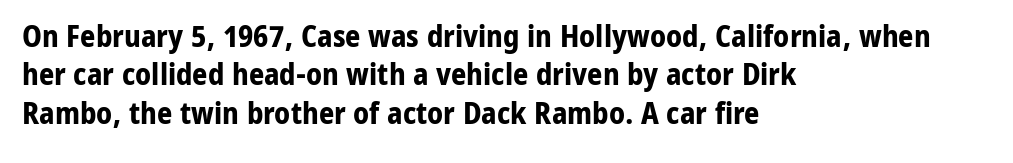
The image shows 30 px bold sans-serif type, upright; set left-aligned, normal line spacing (1.28x), normal letter spacing, not underlined; low stroke contrast and a medium x-height.
